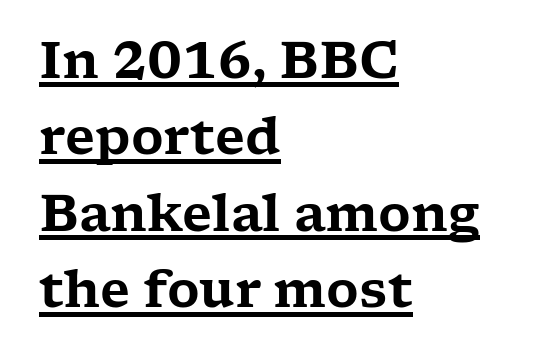
{"serif": "yes", "italic": "no", "width": "wide", "stroke_contrast": "low", "x_height": "medium", "monospaced": "no", "underline": "yes", "align": "left", "line_spacing": "normal", "line_spacing_ratio": 1.53, "letter_spacing": "normal", "letter_spacing_em": 0.0, "glyph_px": 50}
